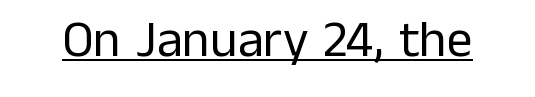
The image shows 52 px regular-weight sans-serif type, upright; set normal letter spacing, underlined; low stroke contrast and a medium x-height.
